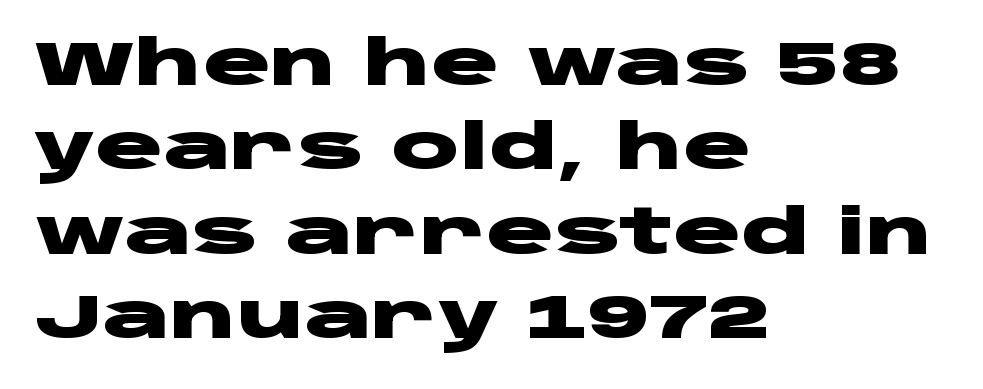
Does the weight exceed regular? Yes, all the way to bold. Standard letterfit; no display-style spreading of the glyphs. Descenders are the only things crossing below the line. The axis of the letterforms is exactly vertical. Looks like regular typesetting: each glyph gets only the width it needs.
